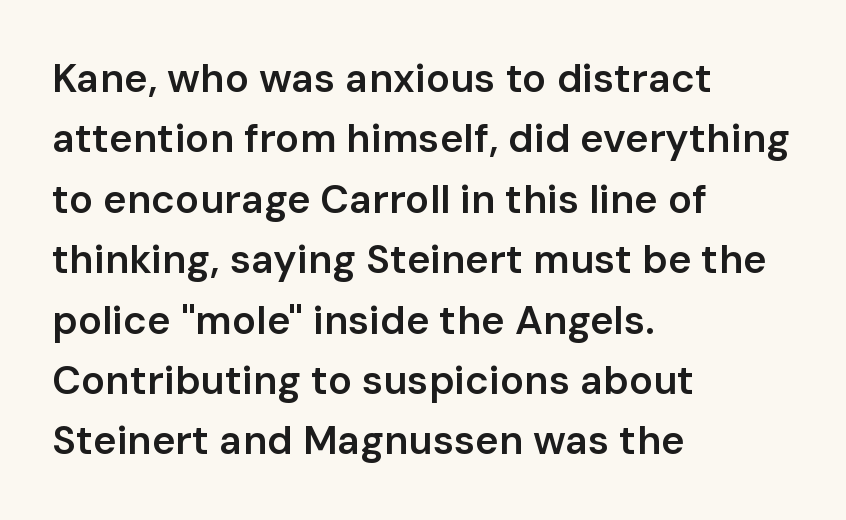
This is the regular roman posture of the typeface. Vertically, the passage feels balanced, rows spaced as you'd expect. Standard letterfit; no display-style spreading of the glyphs. A sans-serif font was chosen for this passage.
